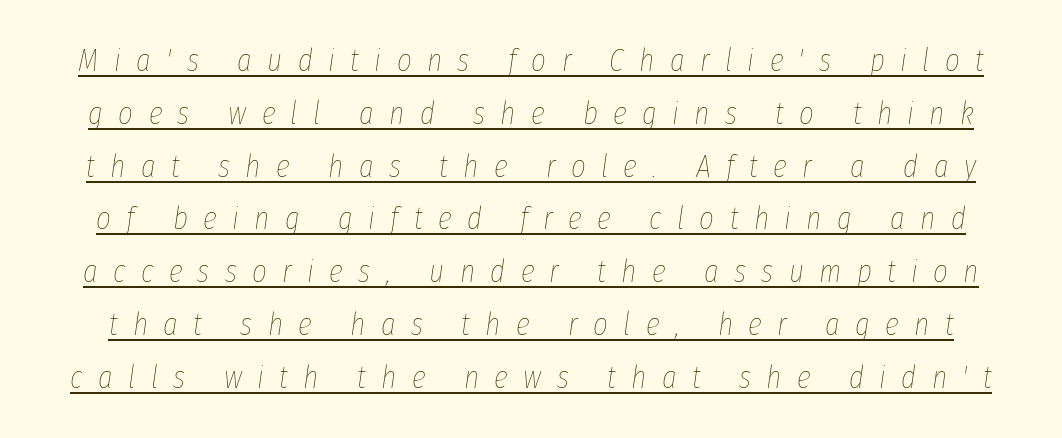
Q: Is the text bold? A: No.
Q: Is the text italic (slanted)? A: Yes, it leans right by about 8 degrees.
Q: Is the text underlined? A: Yes.
Q: Is the spacing between letters normal or unusually wide? A: Unusually wide.
Q: Is the spacing between lines tight, normal or loose? A: Normal.
Q: Width (condensed, normal, or wide)? A: Condensed.
Q: Stroke contrast? A: Low.
Q: x-height? A: Medium.
Q: Monospaced? A: No.
